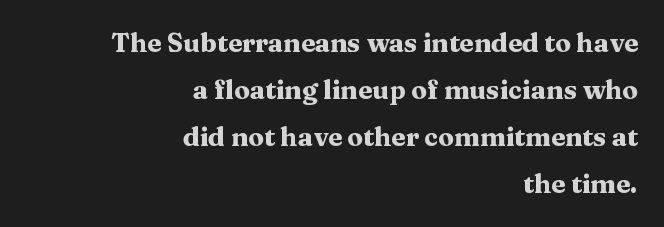
Q: Is the text bold? A: Yes.
Q: Is the text italic (slanted)? A: No, it is upright.
Q: Is the text underlined? A: No.
Q: How is the paragraph aligned? A: Right-aligned.
Q: Is the spacing between letters normal or unusually wide? A: Normal.
